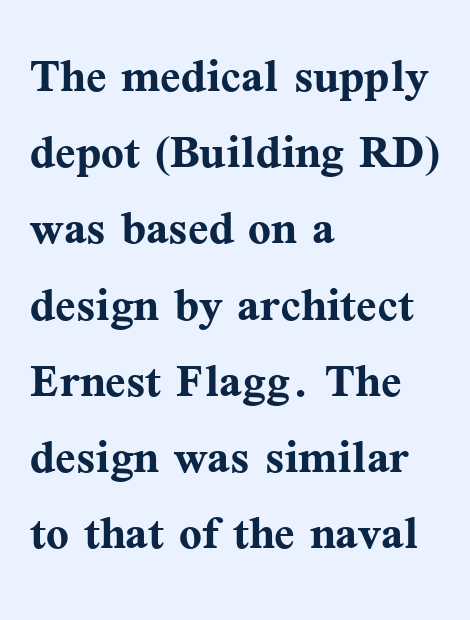
The image shows 60 px semibold serif type, upright; set left-aligned, normal line spacing (1.27x), normal letter spacing, not underlined; medium stroke contrast and a medium x-height.
